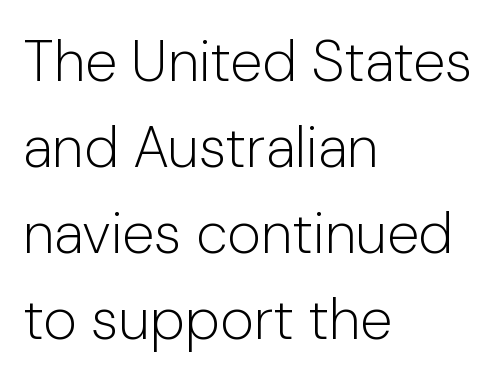
{"serif": "no", "italic": "no", "bold": "no", "weight": "light", "width": "normal", "stroke_contrast": "low", "x_height": "medium", "monospaced": "no", "underline": "no", "align": "left", "line_spacing": "normal", "line_spacing_ratio": 1.48, "letter_spacing": "normal", "letter_spacing_em": 0.0, "glyph_px": 58}
